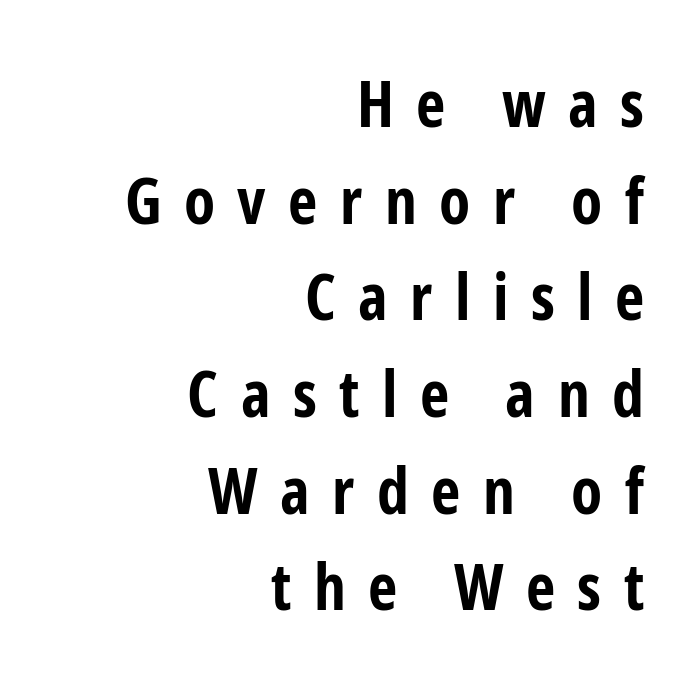
The image shows 64 px bold, condensed sans-serif type, upright; set right-aligned, normal line spacing (1.51x), unusually wide letter spacing (+0.35 em), not underlined; low stroke contrast and a medium x-height.
